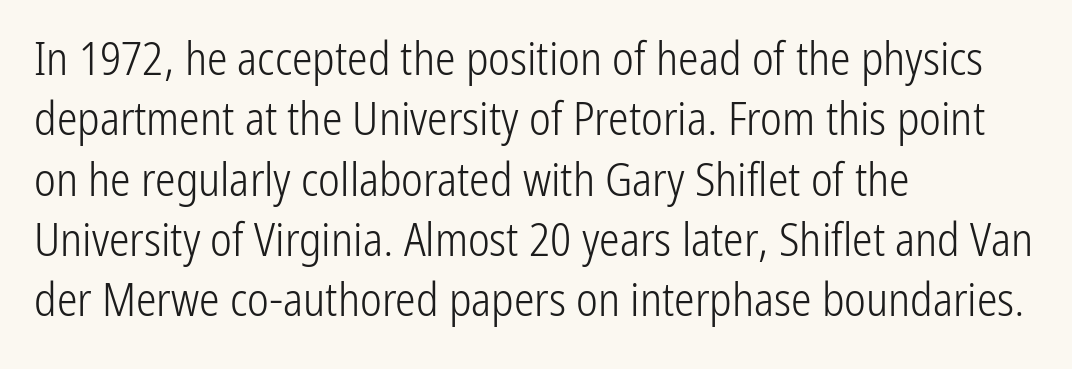
Q: Is the text bold? A: No.
Q: Is the text italic (slanted)? A: No, it is upright.
Q: Is the typeface a serif or a sans-serif typeface? A: Sans-serif.
Q: Is the text underlined? A: No.
Q: How is the paragraph aligned? A: Left-aligned.
Q: Is the spacing between letters normal or unusually wide? A: Normal.
Q: Is the spacing between lines tight, normal or loose? A: Normal.
Q: Width (condensed, normal, or wide)? A: Condensed.
Q: Stroke contrast? A: Low.
Q: x-height? A: Medium.
Q: Monospaced? A: No.
